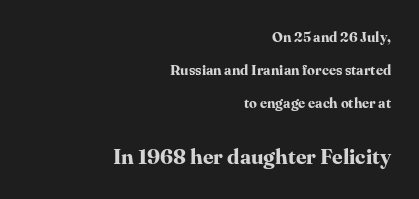
Q: Is the text bold? A: Yes.
Q: Is the text italic (slanted)? A: No, it is upright.
Q: Is the text underlined? A: No.
Q: How is the paragraph aligned? A: Right-aligned.
Q: Is the spacing between letters normal or unusually wide? A: Normal.
Q: Is the spacing between lines tight, normal or loose? A: Loose.
Q: Which block of text is set in a larger size, the first (top) or the second (bottom)? A: The second (bottom) one.
